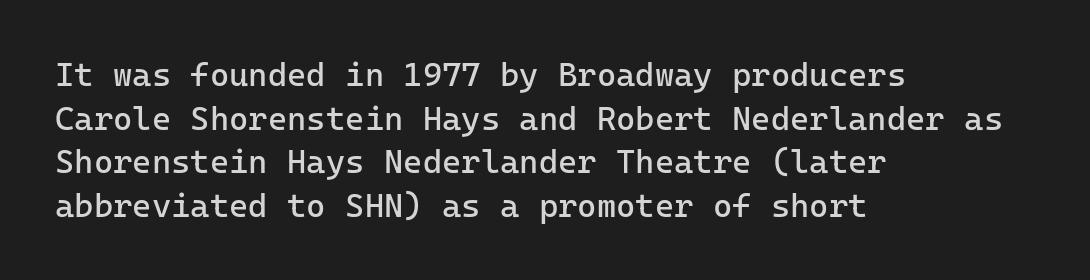
Q: Is the text bold? A: No.
Q: Is the text italic (slanted)? A: No, it is upright.
Q: Is the typeface a serif or a sans-serif typeface? A: Sans-serif.
Q: Is the text underlined? A: No.
Q: How is the paragraph aligned? A: Left-aligned.
Q: Is the spacing between letters normal or unusually wide? A: Normal.
Q: Is the spacing between lines tight, normal or loose? A: Normal.
Q: Width (condensed, normal, or wide)? A: Normal.
Q: Stroke contrast? A: Low.
Q: x-height? A: Medium.
Q: Monospaced? A: Yes.
